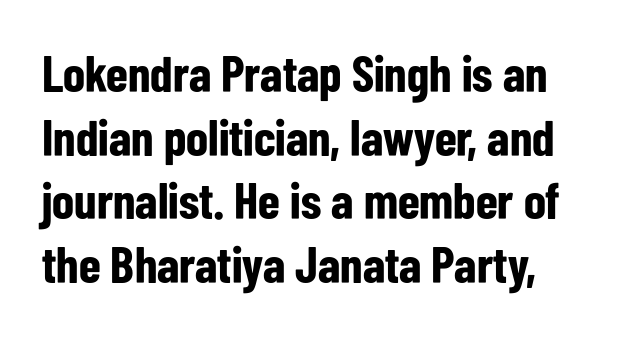
Regarding leading, the lines here are spaced in the standard way. This is sans-serif lettering, the kind often seen on screens and signage. Each row of text sits above clean, open space. A roman cut, with each character standing at attention. Varying glyph widths throughout — classic text-font behaviour. Does the weight exceed regular? Yes, all the way to bold.
